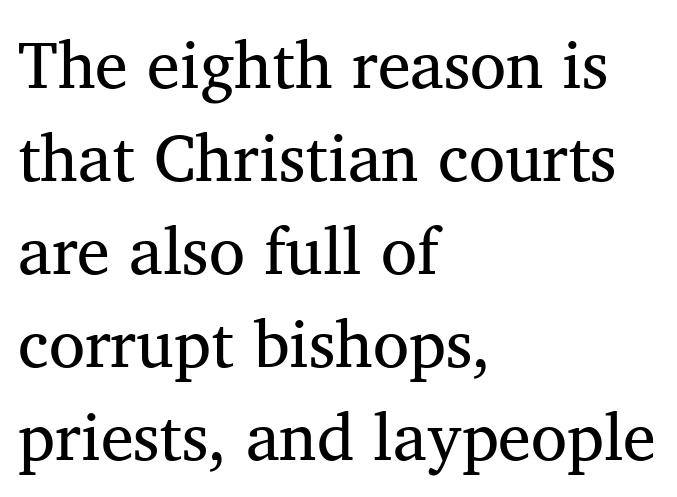
The image shows 66 px serif type, upright; set left-aligned, normal line spacing (1.41x), normal letter spacing, not underlined; medium stroke contrast and a medium x-height.
